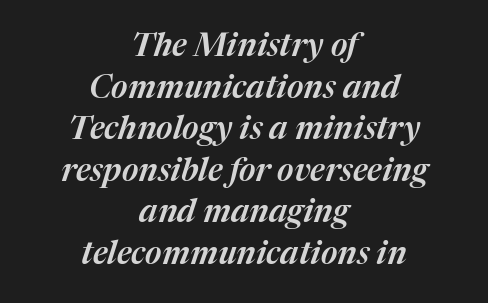
{"italic": "yes", "lean": "right", "slant_degrees": 17, "width": "normal", "stroke_contrast": "medium", "x_height": "medium", "monospaced": "no", "underline": "no", "align": "center", "line_spacing": "normal", "line_spacing_ratio": 1.3, "letter_spacing": "normal", "letter_spacing_em": 0.0, "glyph_px": 32}
